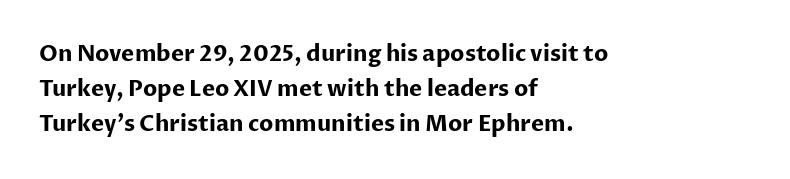
The image shows 22 px bold type, upright; set left-aligned, normal line spacing (1.59x), normal letter spacing, not underlined.
